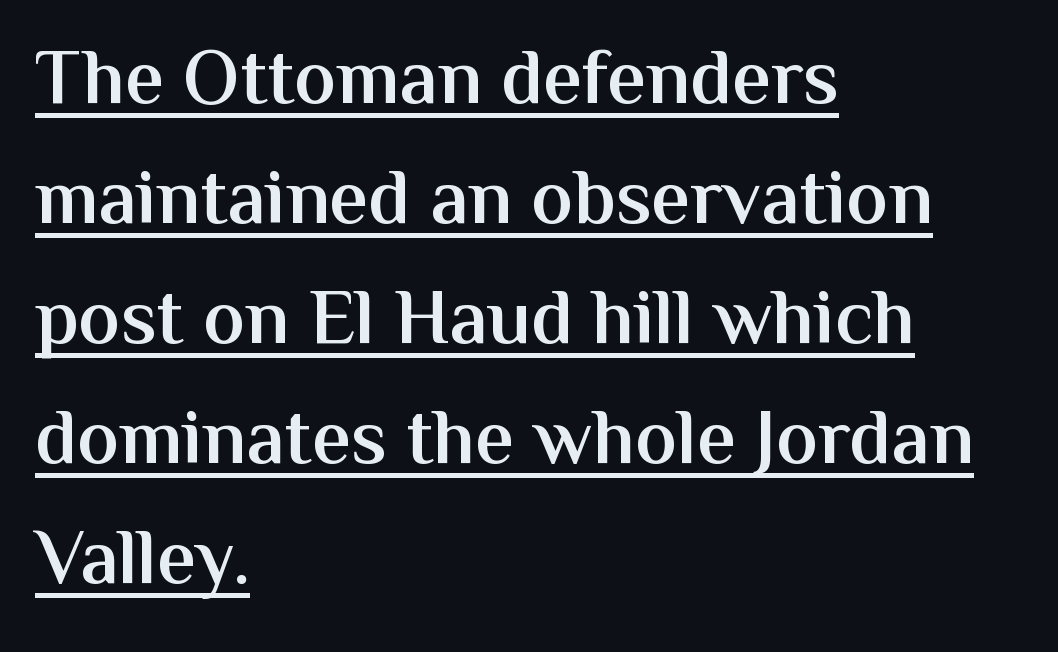
{"serif": "no", "italic": "no", "bold": "semi", "weight": "semibold", "width": "normal", "stroke_contrast": "medium", "x_height": "medium", "monospaced": "no", "underline": "yes", "align": "left", "line_spacing": "normal", "line_spacing_ratio": 1.54, "letter_spacing": "normal", "letter_spacing_em": 0.0, "glyph_px": 78}
